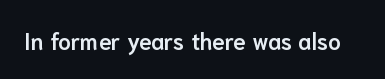
The image shows 23 px text type, upright; set normal letter spacing, not underlined.
